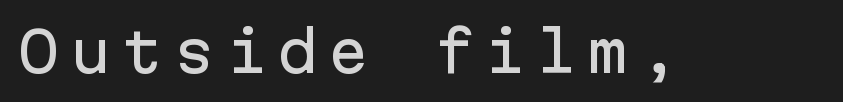
Q: Is the text italic (slanted)? A: No, it is upright.
Q: Is the typeface a serif or a sans-serif typeface? A: Sans-serif.
Q: Is the text underlined? A: No.
Q: Width (condensed, normal, or wide)? A: Normal.
Q: Stroke contrast? A: Low.
Q: x-height? A: Medium.
Q: Monospaced? A: Yes.
